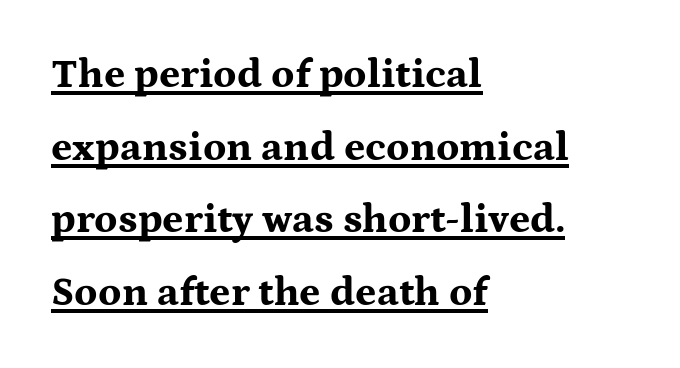
The image shows 41 px bold, wide serif type, upright; set left-aligned, line spacing 1.77x, normal letter spacing, underlined; medium stroke contrast and a medium x-height.
